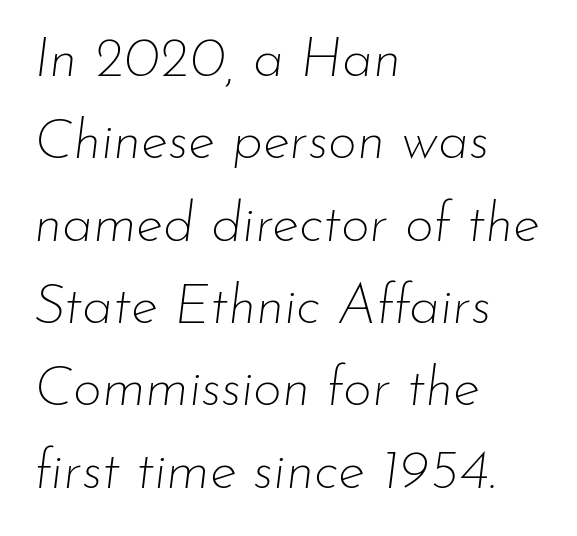
Q: Is the text bold? A: No.
Q: Is the text italic (slanted)? A: Yes, it leans right by about 7 degrees.
Q: Is the text underlined? A: No.
Q: How is the paragraph aligned? A: Left-aligned.
Q: Is the spacing between letters normal or unusually wide? A: Normal.
Q: Is the spacing between lines tight, normal or loose? A: Normal.
Q: Width (condensed, normal, or wide)? A: Normal.
Q: Stroke contrast? A: Low.
Q: x-height? A: Small.
Q: Monospaced? A: No.
